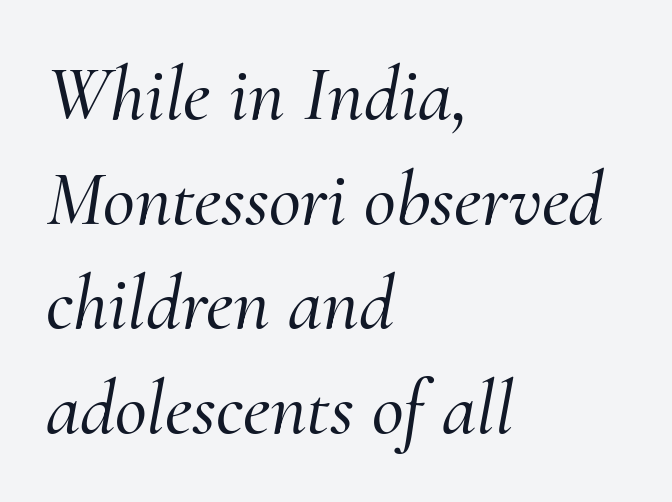
You can tell from the footed stems that serif type was used. The words here are not underlined. The passage is arranged the way most books set body copy — flush left. Notice how descenders clear the ascenders below comfortably — that's standard leading.
